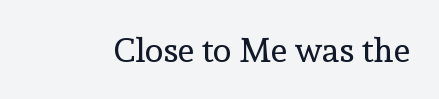
Posture: vertical. The letters advance in unequal steps, a hallmark of proportional type. Between one letter and the next there's only the usual sliver of space. Ink coverage per letter is moderate at most. The letters carry serifs — small finishing strokes at the ends of their stems.
